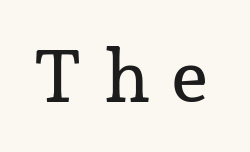
The image shows 74 px serif type, upright; set unusually wide letter spacing (+0.29 em), not underlined; low stroke contrast and a medium x-height.
